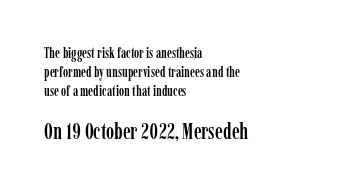
{"italic": "no", "underline": "no", "align": "left", "line_spacing": "normal", "line_spacing_ratio": 1.35, "letter_spacing": "normal", "letter_spacing_em": 0.0, "larger_block": "second", "size_ratio": 1.57, "glyph_px": 22}
